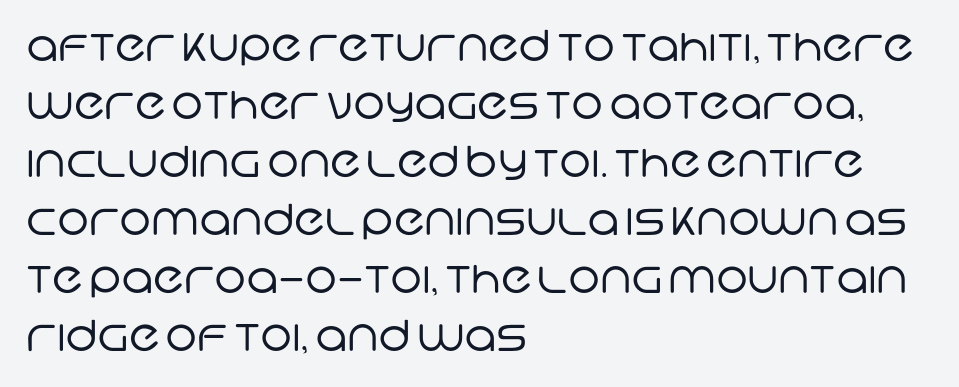
The image shows 43 px regular-weight sans-serif type; set left-aligned, normal line spacing (1.35x), normal letter spacing, not underlined; low stroke contrast and a large x-height.
